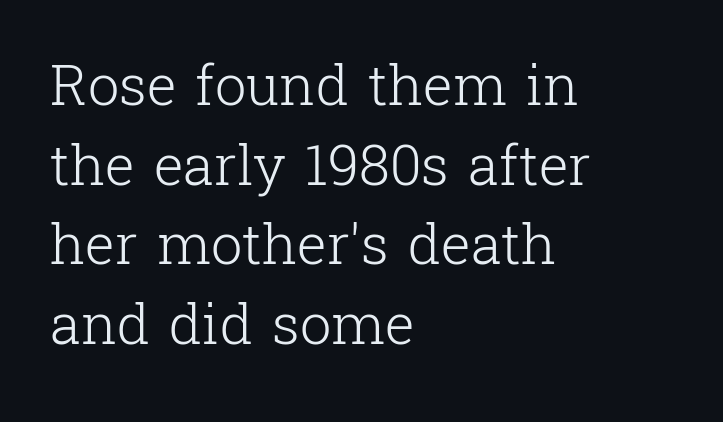
Short and long lines alike share a common starting point at left. The typography opts for an upright posture over an oblique one. The designer went with a serif here, giving each stem small feet. Tracking value appears to be zero — textbook default spacing. Unbolded letterforms with no extra heft. Any mark beneath the type? The region is blank.
